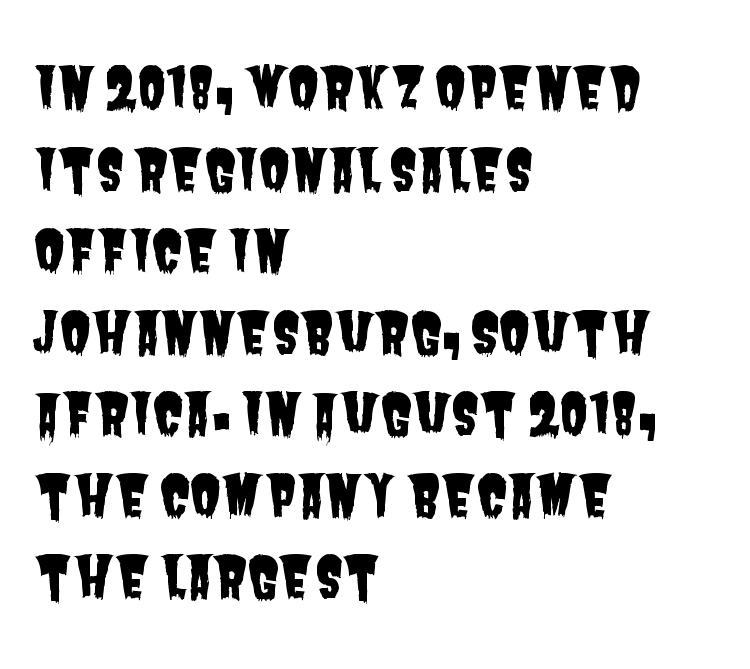
Q: Is the typeface a serif or a sans-serif typeface? A: Sans-serif.
Q: Is the text underlined? A: No.
Q: How is the paragraph aligned? A: Left-aligned.
Q: Is the spacing between letters normal or unusually wide? A: Normal.
Q: Is the spacing between lines tight, normal or loose? A: Normal.
Q: Width (condensed, normal, or wide)? A: Condensed.
Q: Stroke contrast? A: Low.
Q: x-height? A: Large.
Q: Monospaced? A: No.
